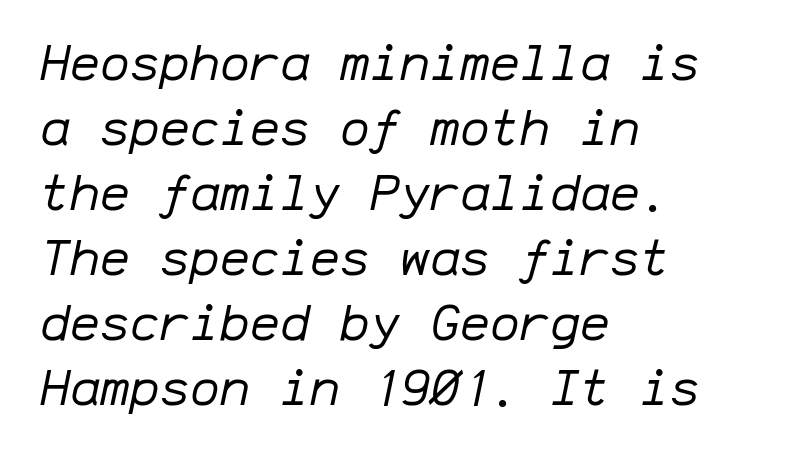
The image shows 50 px regular-weight type, italic (leaning right), monospaced; set left-aligned, normal line spacing (1.3x), normal letter spacing, not underlined; low stroke contrast and a medium x-height.
